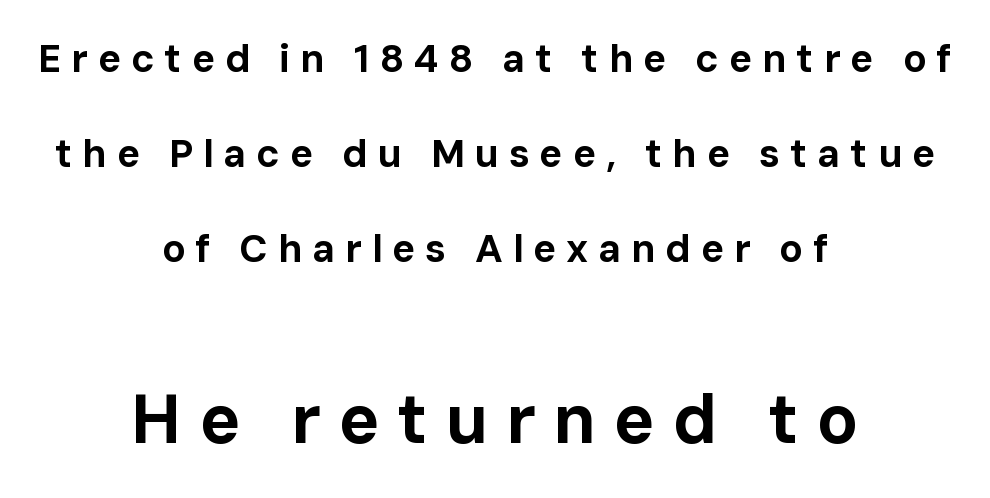
The image shows 69 px bold sans-serif type, upright; set centered, loose line spacing (2.44x), unusually wide letter spacing (+0.25 em), not underlined; the second (bottom) block is 1.77x larger; low stroke contrast and a medium x-height.
